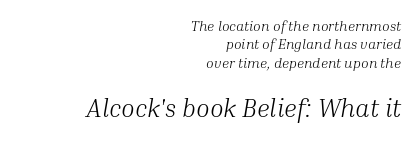
{"italic": "yes", "lean": "right", "slant_degrees": 10, "bold": "no", "underline": "no", "align": "right", "line_spacing": "normal", "line_spacing_ratio": 1.32, "letter_spacing": "normal", "letter_spacing_em": 0.0, "larger_block": "second", "size_ratio": 1.79, "glyph_px": 25}
